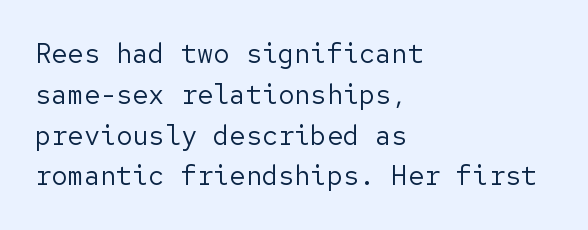
The image shows 27 px text type, upright; set left-aligned, normal line spacing (1.51x), normal letter spacing, not underlined.
